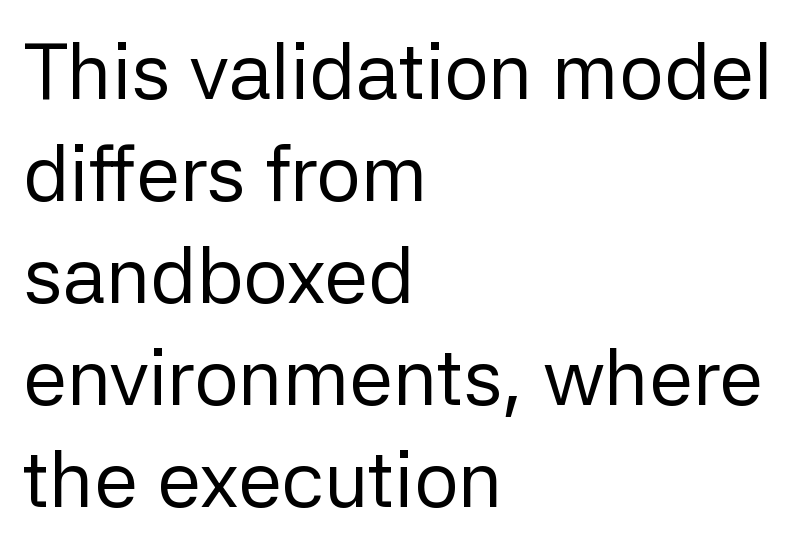
The image shows 79 px regular-weight sans-serif type, upright; set left-aligned, normal line spacing (1.29x), normal letter spacing, not underlined; low stroke contrast and a medium x-height.
